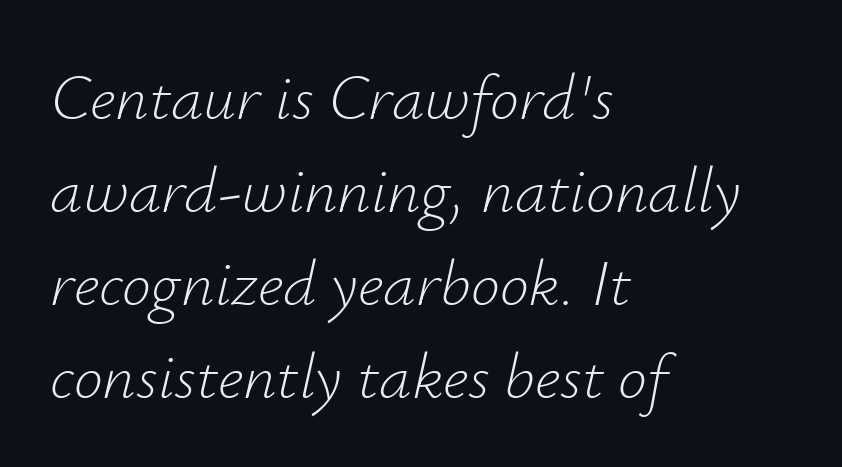
{"italic": "yes", "lean": "right", "slant_degrees": 12, "bold": "no", "weight": "light", "width": "normal", "stroke_contrast": "low", "x_height": "small", "monospaced": "no", "underline": "no", "align": "left", "line_spacing": "normal", "line_spacing_ratio": 1.43, "letter_spacing": "normal", "letter_spacing_em": 0.0, "glyph_px": 65}
